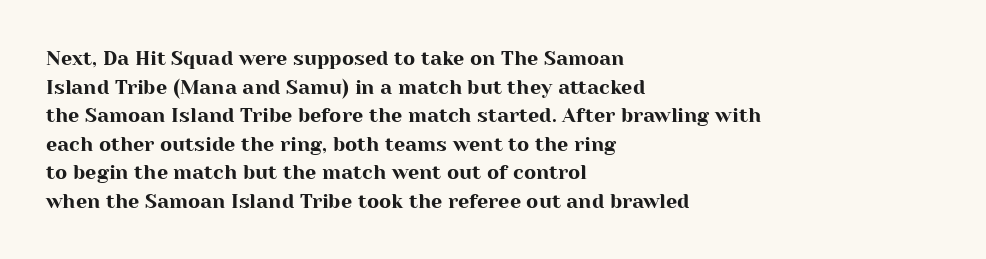
{"italic": "no", "underline": "no", "align": "left", "line_spacing": "normal", "line_spacing_ratio": 1.43, "letter_spacing": "normal", "letter_spacing_em": 0.0, "glyph_px": 20}
